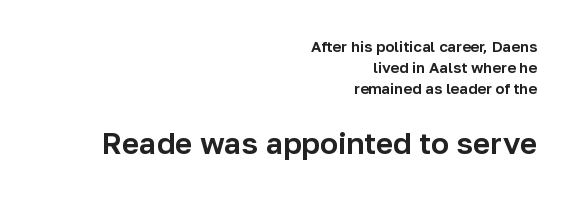
{"serif": "no", "italic": "no", "width": "normal", "stroke_contrast": "low", "x_height": "medium", "monospaced": "no", "underline": "no", "align": "right", "line_spacing": "normal", "line_spacing_ratio": 1.4, "letter_spacing": "normal", "letter_spacing_em": 0.0, "larger_block": "second", "size_ratio": 2.0, "glyph_px": 30}
